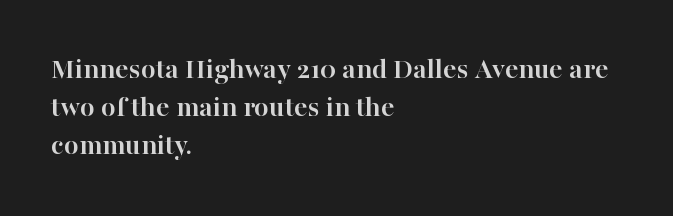
Look at the stroke-to-counter ratio: heavy, a bold. In terms of letterform style, serifs are clearly present. The space directly below the letters is spotless. Short note: letters normally spaced. The rag falls on the right side of this text block. Note the varied advance widths — an 'i' is clearly narrower than an 'm'.
